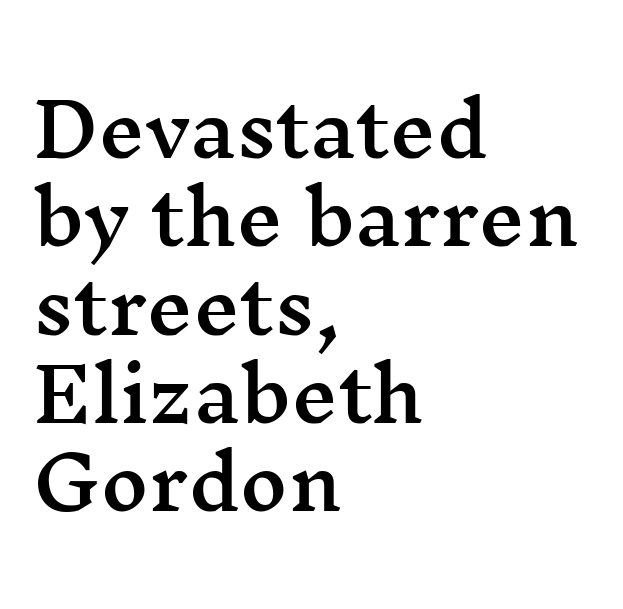
Rendered with straight, roman letterforms. Examine the stroke ends and you'll spot serifs. The rag falls on the right side of this text block. Proportional: the letters do not fall into vertical columns.
